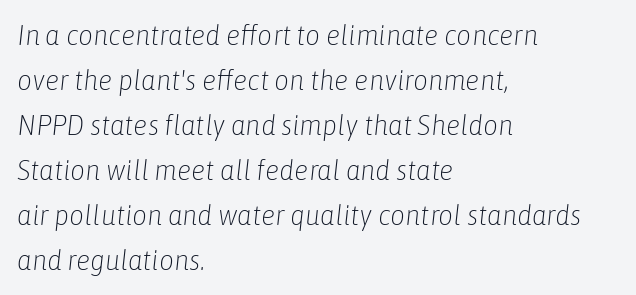
The image shows 29 px light, condensed type, italic (leaning right); set left-aligned, normal line spacing (1.55x), normal letter spacing, not underlined; low stroke contrast and a medium x-height.
